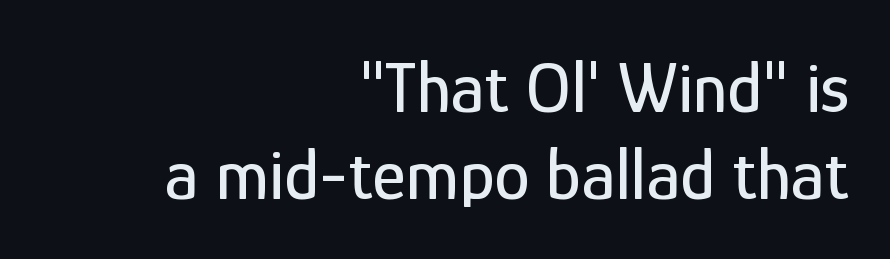
{"serif": "no", "italic": "no", "width": "condensed", "stroke_contrast": "low", "x_height": "medium", "monospaced": "no", "underline": "no", "align": "right", "line_spacing_ratio": 1.21, "letter_spacing": "normal", "letter_spacing_em": 0.0, "glyph_px": 72}
